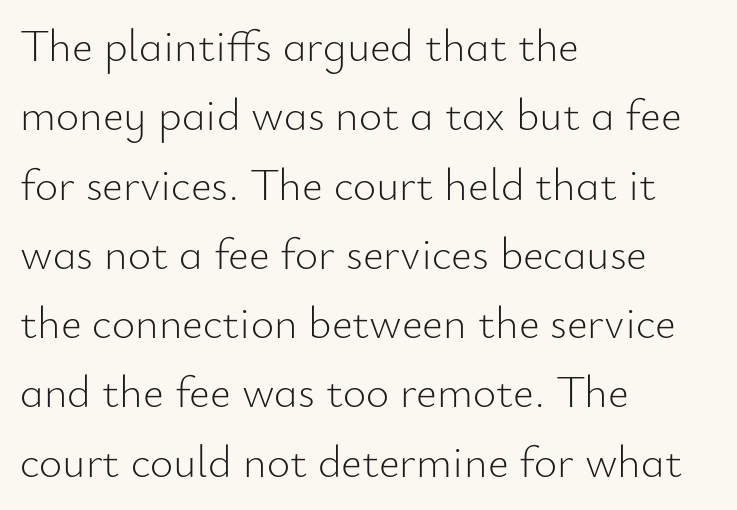
{"serif": "no", "italic": "no", "bold": "no", "weight": "light", "width": "normal", "stroke_contrast": "low", "x_height": "small", "monospaced": "no", "underline": "no", "align": "left", "line_spacing": "normal", "line_spacing_ratio": 1.54, "letter_spacing": "normal", "letter_spacing_em": 0.0, "glyph_px": 45}
